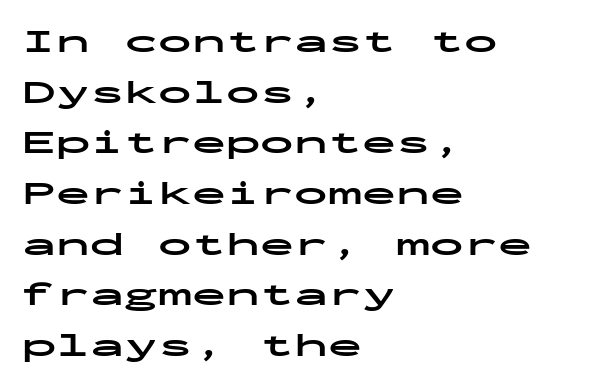
Q: Is the text bold? A: Yes.
Q: Is the text italic (slanted)? A: No, it is upright.
Q: Is the typeface a serif or a sans-serif typeface? A: Sans-serif.
Q: Is the text underlined? A: No.
Q: How is the paragraph aligned? A: Left-aligned.
Q: Is the spacing between letters normal or unusually wide? A: Normal.
Q: Is the spacing between lines tight, normal or loose? A: Normal.
Q: Width (condensed, normal, or wide)? A: Wide.
Q: Stroke contrast? A: Low.
Q: x-height? A: Medium.
Q: Monospaced? A: Yes.
